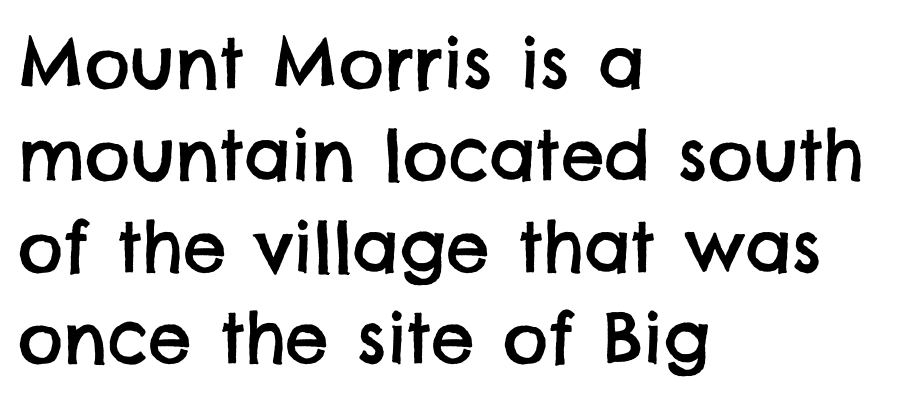
{"serif": "no", "width": "normal", "stroke_contrast": "low", "x_height": "large", "monospaced": "no", "underline": "no", "align": "left", "line_spacing": "normal", "line_spacing_ratio": 1.33, "letter_spacing": "normal", "letter_spacing_em": 0.0, "glyph_px": 69}
